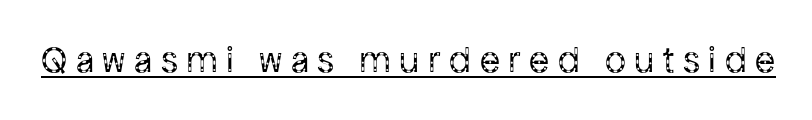
Q: Is the text bold? A: No.
Q: Is the text italic (slanted)? A: No, it is upright.
Q: Is the typeface a serif or a sans-serif typeface? A: Sans-serif.
Q: Is the text underlined? A: Yes.
Q: Is the spacing between letters normal or unusually wide? A: Unusually wide.
Q: Width (condensed, normal, or wide)? A: Normal.
Q: Stroke contrast? A: Low.
Q: x-height? A: Medium.
Q: Monospaced? A: No.
